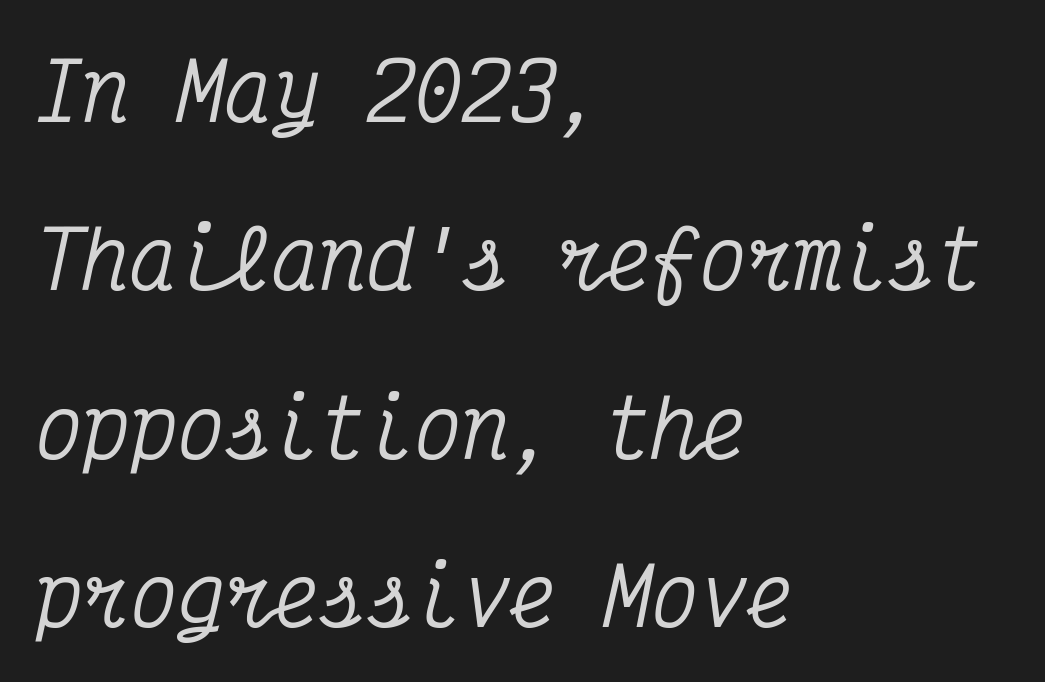
The image shows 79 px condensed serif type, italic (leaning right), monospaced; set left-aligned, loose line spacing (2.13x), normal letter spacing, not underlined; medium stroke contrast and a medium x-height.
